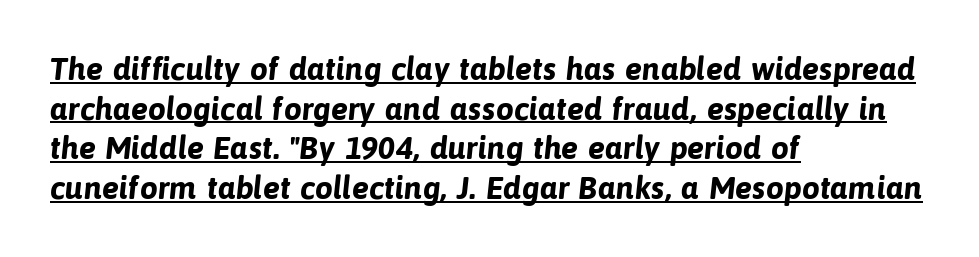
The image shows 32 px bold sans-serif type; set left-aligned, line spacing 1.24x, normal letter spacing, underlined; low stroke contrast and a medium x-height.
